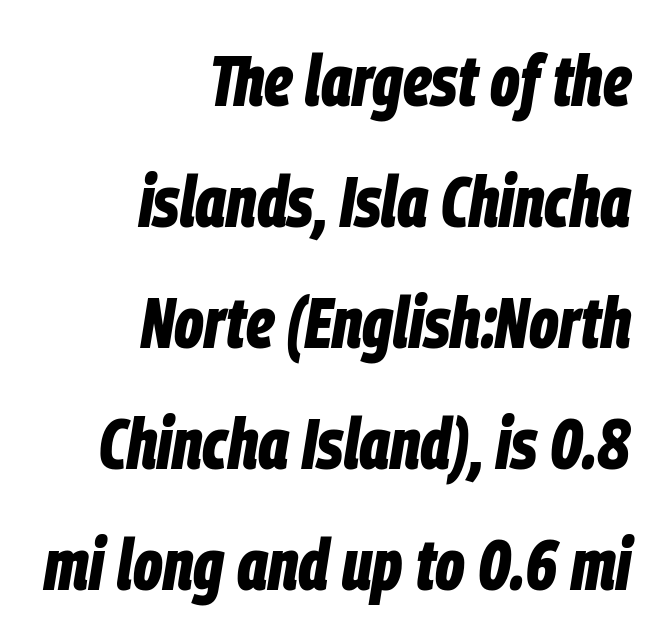
{"italic": "yes", "lean": "right", "slant_degrees": 9, "bold": "yes", "weight": "bold", "width": "condensed", "stroke_contrast": "low", "x_height": "large", "monospaced": "no", "underline": "no", "align": "right", "line_spacing": "normal", "line_spacing_ratio": 1.68, "letter_spacing": "normal", "letter_spacing_em": 0.0, "glyph_px": 72}
